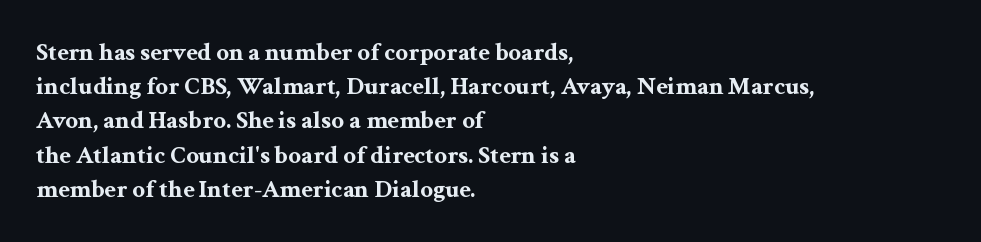
{"italic": "no", "bold": "yes", "underline": "no", "align": "left", "line_spacing": "normal", "line_spacing_ratio": 1.37, "letter_spacing": "normal", "letter_spacing_em": 0.0, "glyph_px": 25}
